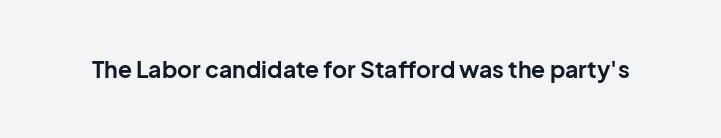
Q: Is the text bold? A: Yes.
Q: Is the text italic (slanted)? A: No, it is upright.
Q: Is the text underlined? A: No.
Q: Is the spacing between letters normal or unusually wide? A: Normal.
